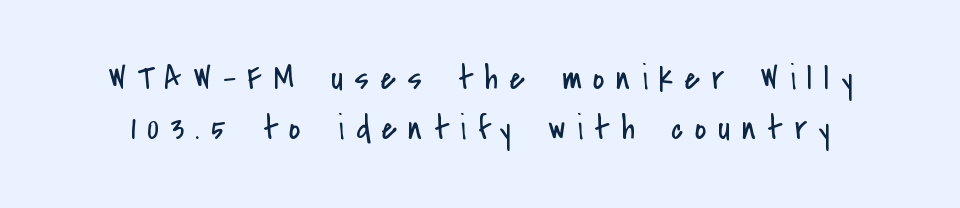
Look at the bottom of the vertical strokes: they stop flat, with no serifs. Glyph-to-glyph distance is far greater than everyday printed text. The font sits on the lighter half of the weight spectrum, regular included. The glyphs are unaccompanied by any horizontal stroke below them. Does the leading feel generous? No, just average. Every stem runs plumb, perpendicular to the baseline.
